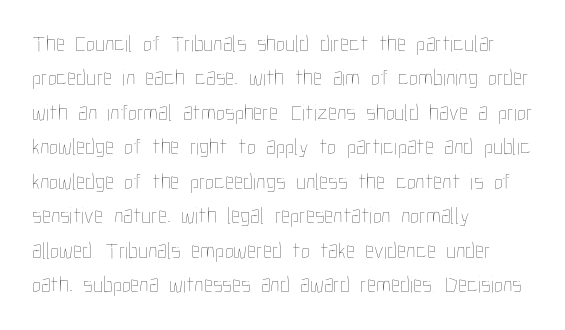
Q: Is the text bold? A: No.
Q: Is the text italic (slanted)? A: No, it is upright.
Q: Is the text underlined? A: No.
Q: How is the paragraph aligned? A: Left-aligned.
Q: Is the spacing between letters normal or unusually wide? A: Normal.
Q: Is the spacing between lines tight, normal or loose? A: Normal.
